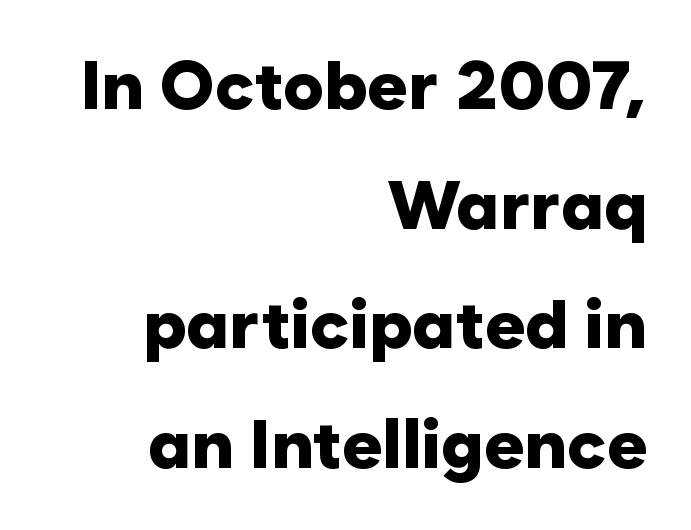
{"serif": "no", "italic": "no", "bold": "yes", "weight": "heavy", "width": "normal", "stroke_contrast": "low", "x_height": "medium", "monospaced": "no", "underline": "no", "align": "right", "line_spacing_ratio": 1.76, "letter_spacing": "normal", "letter_spacing_em": 0.0, "glyph_px": 68}
